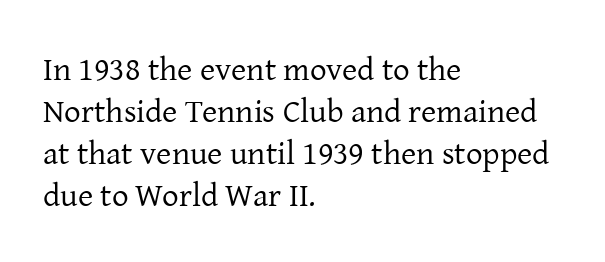
{"serif": "yes", "italic": "no", "bold": "no", "weight": "regular", "width": "normal", "stroke_contrast": "low", "x_height": "medium", "monospaced": "no", "underline": "no", "align": "left", "line_spacing": "normal", "line_spacing_ratio": 1.27, "letter_spacing": "normal", "letter_spacing_em": 0.0, "glyph_px": 33}
